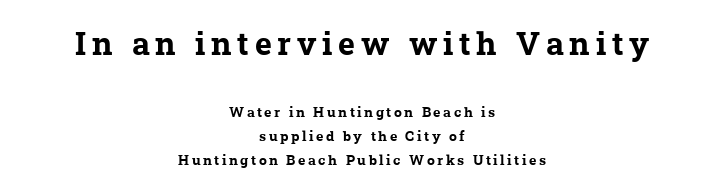
Q: Is the text bold? A: Yes.
Q: Is the typeface a serif or a sans-serif typeface? A: Serif.
Q: Is the text underlined? A: No.
Q: How is the paragraph aligned? A: Centered.
Q: Which block of text is set in a larger size, the first (top) or the second (bottom)? A: The first (top) one.
Q: Width (condensed, normal, or wide)? A: Normal.
Q: Stroke contrast? A: Low.
Q: x-height? A: Medium.
Q: Monospaced? A: No.
